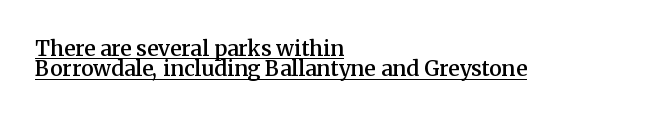
{"italic": "no", "bold": "semi", "underline": "yes", "align": "left", "line_spacing": "tight", "line_spacing_ratio": 0.97, "letter_spacing": "normal", "letter_spacing_em": 0.0, "glyph_px": 21}
